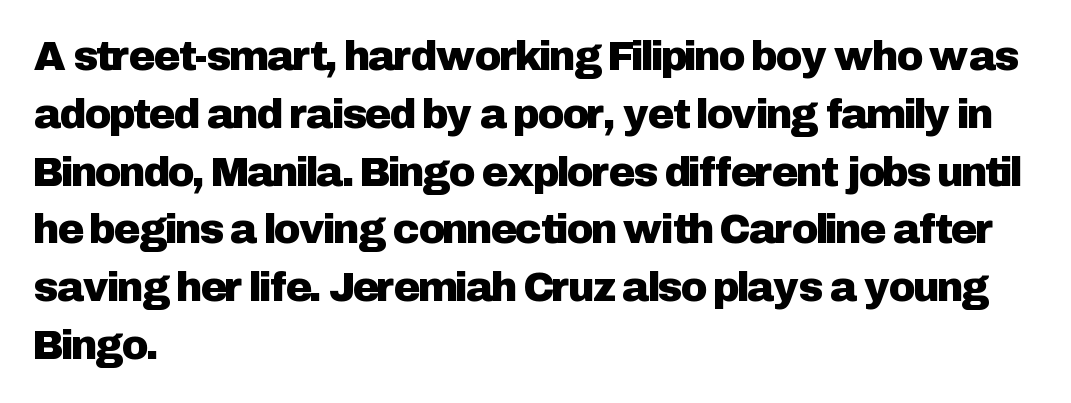
This rendering uses left alignment, leaving the right contour irregular. Words appear dense and cohesive because spacing is normal. This sample uses an upright cut, with every glyph sitting square on the baseline. Interline gaps are of average width in this sample. The face used here is proportionally spaced, like ordinary book or web type. Check where the strokes stop: nothing finishes them off — pure sans.
